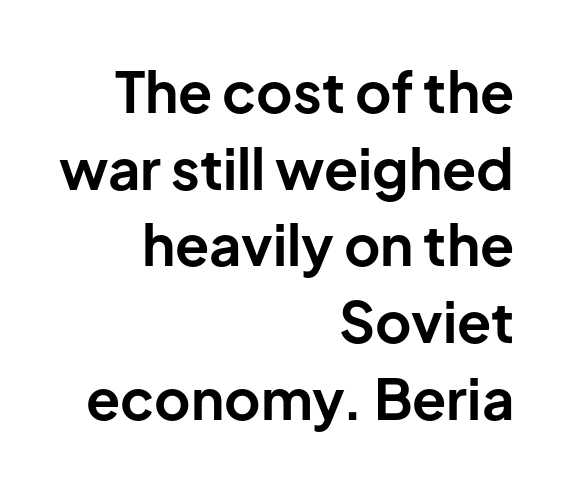
{"serif": "no", "italic": "no", "bold": "yes", "weight": "bold", "width": "normal", "stroke_contrast": "low", "x_height": "medium", "monospaced": "no", "underline": "no", "align": "right", "line_spacing": "normal", "line_spacing_ratio": 1.37, "letter_spacing": "normal", "letter_spacing_em": 0.0, "glyph_px": 56}
